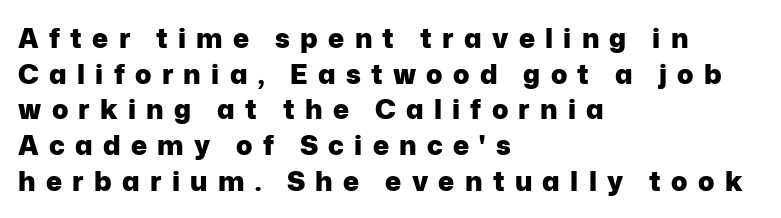
Q: Is the text bold? A: Yes.
Q: Is the text italic (slanted)? A: No, it is upright.
Q: Is the text underlined? A: No.
Q: How is the paragraph aligned? A: Left-aligned.
Q: Is the spacing between letters normal or unusually wide? A: Unusually wide.
Q: Is the spacing between lines tight, normal or loose? A: Normal.
